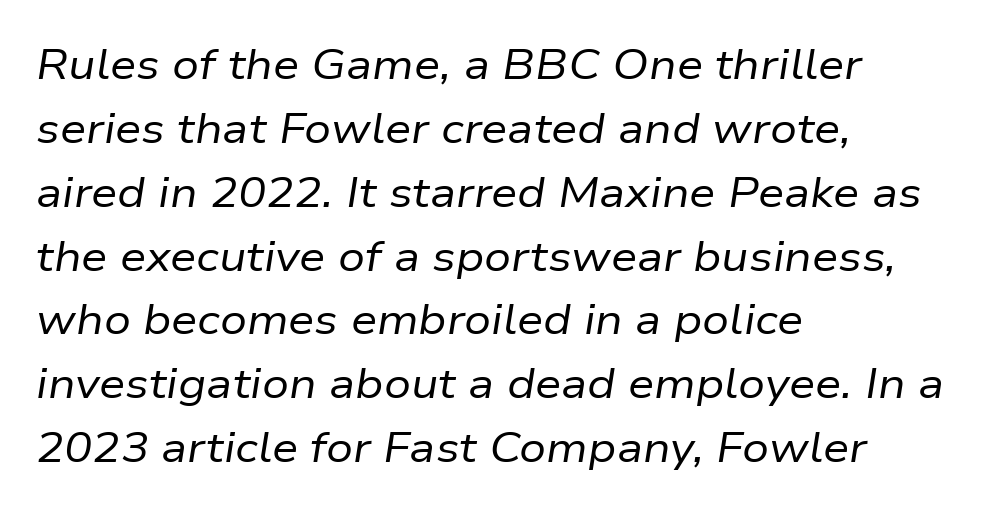
No word sits above an underline. Stem width sits at or under what a default text font uses. Short and long lines alike share a common starting point at left. Short note: letters normally spaced.
